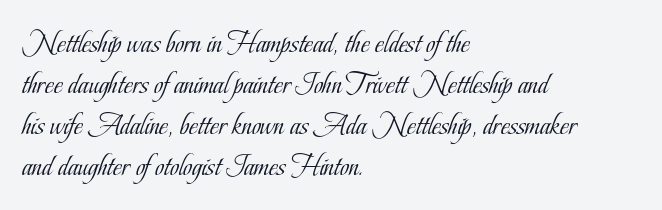
Q: Is the text bold? A: No.
Q: Is the text italic (slanted)? A: Yes.
Q: Is the typeface a serif or a sans-serif typeface? A: Serif.
Q: Is the text underlined? A: No.
Q: How is the paragraph aligned? A: Left-aligned.
Q: Is the spacing between letters normal or unusually wide? A: Normal.
Q: Is the spacing between lines tight, normal or loose? A: Normal.
Q: Width (condensed, normal, or wide)? A: Condensed.
Q: Stroke contrast? A: Low.
Q: x-height? A: Small.
Q: Monospaced? A: No.
